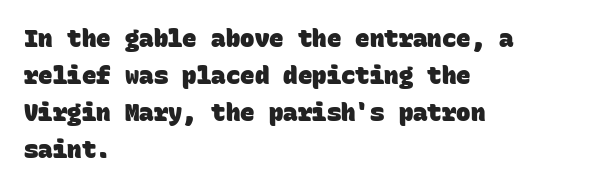
The image shows 24 px bold type; set left-aligned, normal line spacing (1.54x), normal letter spacing, not underlined.
